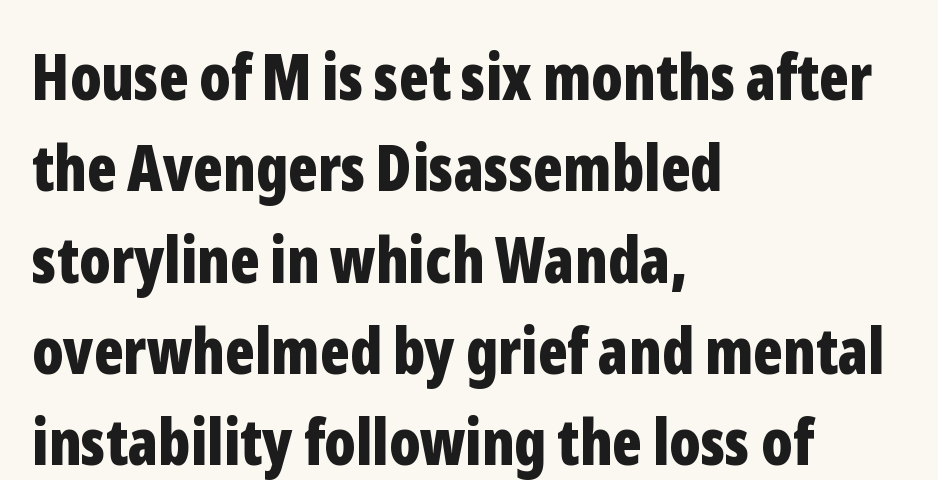
The image shows 63 px bold, condensed sans-serif type, upright; set left-aligned, normal line spacing (1.45x), normal letter spacing, not underlined; low stroke contrast and a medium x-height.
